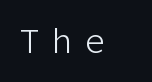
Is this a heavy cut? Hardly; it is regular or lighter. Look at the tracking — it's clearly loosened, letters drifting apart. The gap between lines stays unmarked. The axis of the letterforms is exactly vertical.
